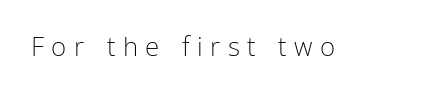
Italic: no, the glyphs are upright roman. No chunkiness to these letters — they're not bold. The area under the type is left untouched. Tracking here is generous; glyphs stand well apart from one another.
